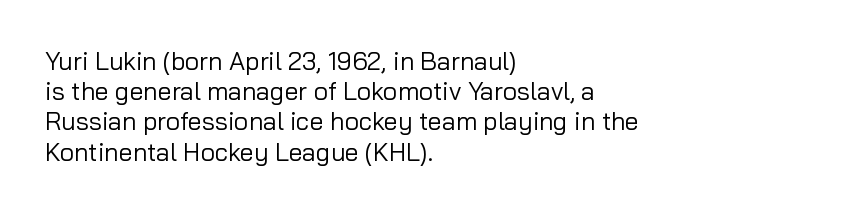
In terms of posture, this sample is upright. The rendering keeps characters at their native spacing. Caption: face not bold, strokes unweighted. The string is rendered with underlining switched off. Horizontal alignment here is leftward, the default for most running prose.
